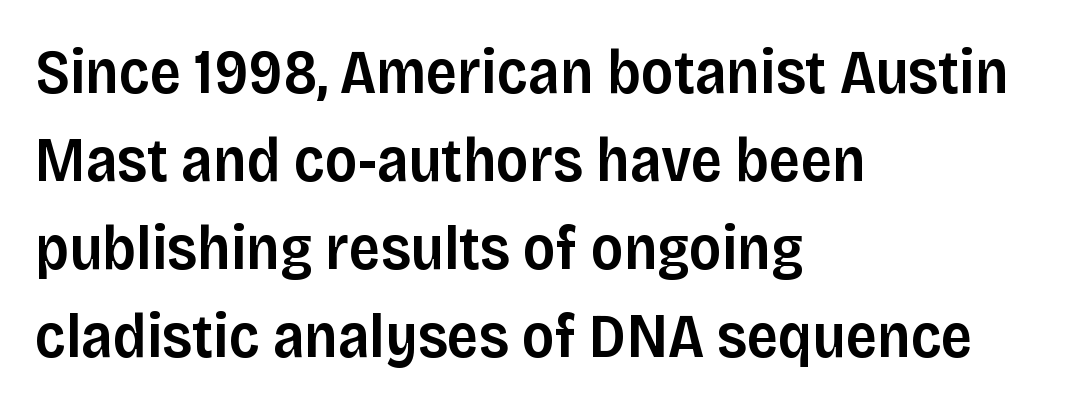
Q: Is the text bold? A: Semi-bold.
Q: Is the text italic (slanted)? A: No, it is upright.
Q: Is the typeface a serif or a sans-serif typeface? A: Sans-serif.
Q: Is the text underlined? A: No.
Q: How is the paragraph aligned? A: Left-aligned.
Q: Is the spacing between letters normal or unusually wide? A: Normal.
Q: Is the spacing between lines tight, normal or loose? A: Normal.
Q: Width (condensed, normal, or wide)? A: Normal.
Q: Stroke contrast? A: Low.
Q: x-height? A: Large.
Q: Monospaced? A: No.
